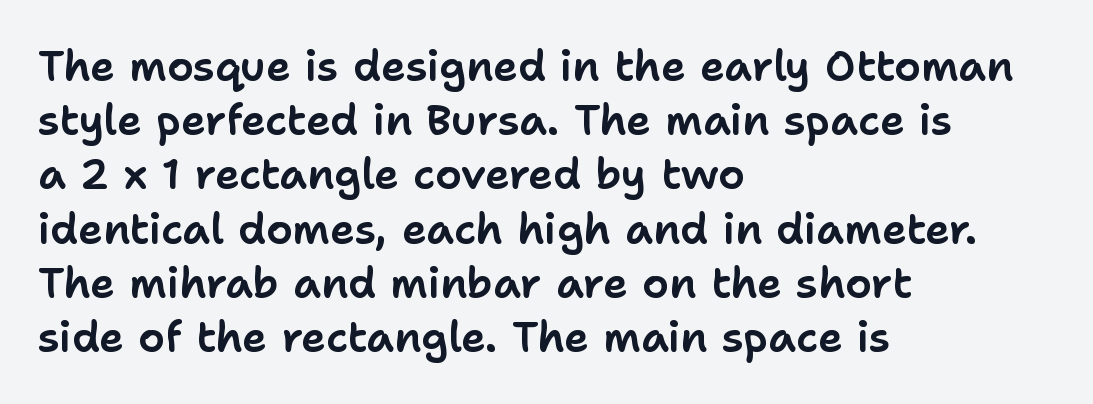
{"serif": "no", "italic": "no", "width": "normal", "stroke_contrast": "low", "x_height": "medium", "monospaced": "no", "underline": "no", "align": "left", "line_spacing": "normal", "line_spacing_ratio": 1.29, "letter_spacing": "normal", "letter_spacing_em": 0.0, "glyph_px": 42}
